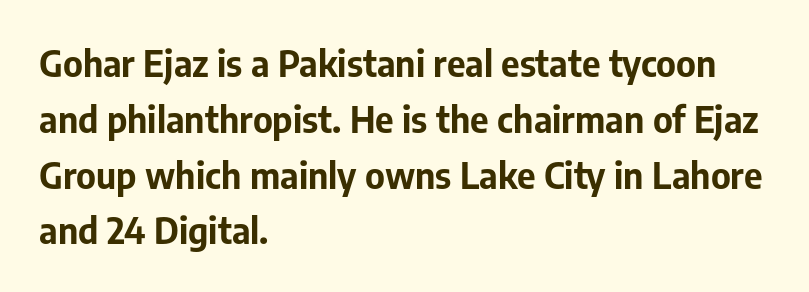
{"serif": "no", "italic": "no", "bold": "yes", "weight": "bold", "width": "normal", "stroke_contrast": "low", "x_height": "medium", "monospaced": "no", "underline": "no", "align": "left", "line_spacing": "normal", "line_spacing_ratio": 1.55, "letter_spacing": "normal", "letter_spacing_em": 0.0, "glyph_px": 36}
